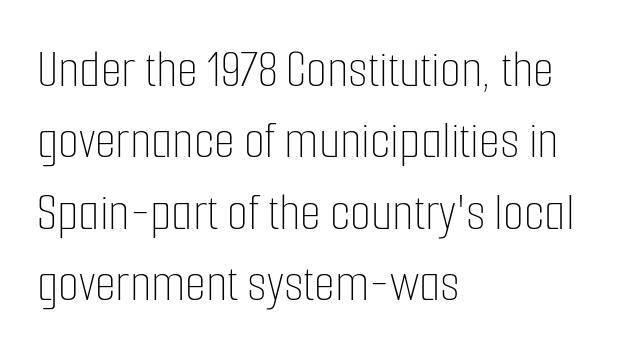
{"italic": "no", "bold": "no", "weight": "thin", "width": "condensed", "stroke_contrast": "low", "x_height": "medium", "monospaced": "no", "underline": "no", "align": "left", "line_spacing": "normal", "line_spacing_ratio": 1.32, "letter_spacing": "normal", "letter_spacing_em": 0.0, "glyph_px": 54}
